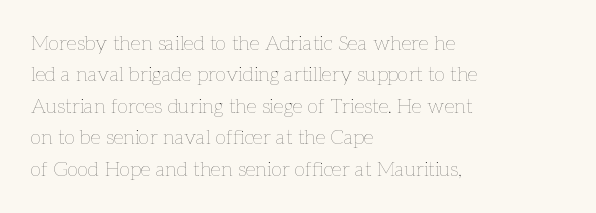
Line spacing here is normal. A typesetter would mark this as roman, not italic. The specimen omits any rule beneath the text block's lines. The rag falls on the right side of this text block. The characters are drawn with everyday or finer stroke widths.
